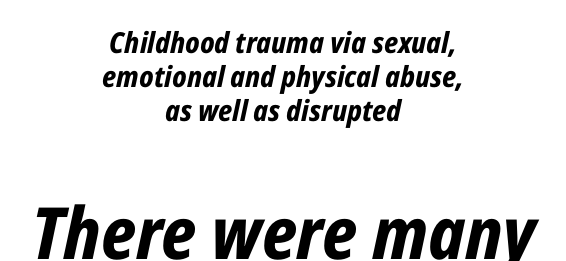
The image shows 72 px bold, condensed type, italic (leaning right); set centered, line spacing 1.18x, normal letter spacing, not underlined; the second (bottom) block is 2.48x larger; low stroke contrast and a medium x-height.
